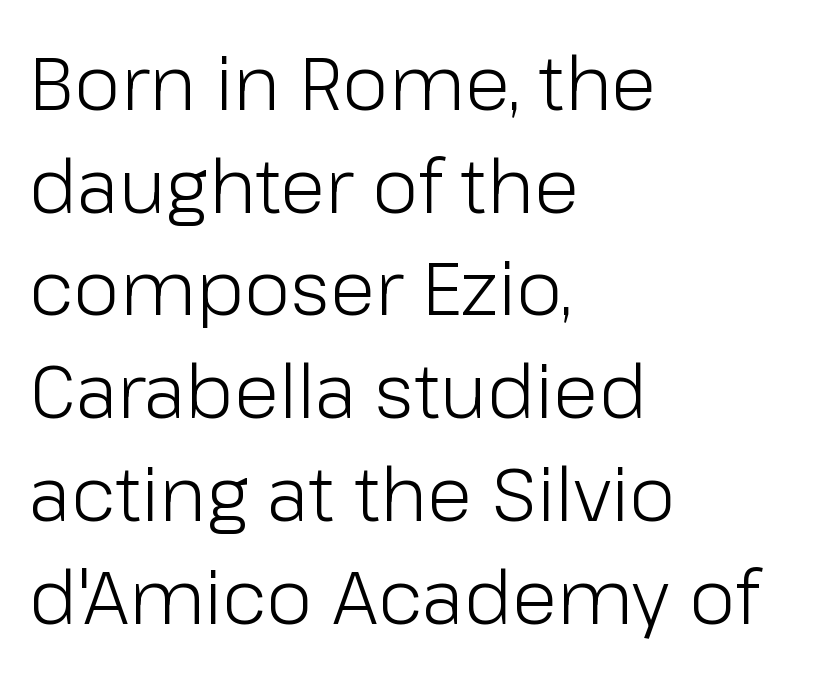
A typesetter would call this proportional, since set widths differ per character. Lines of text with bare space underneath. A sans-serif font was chosen for this passage. The letters look calm and open, with moderate or lighter stems. If you measured baseline to baseline, you'd find a middling distance. Do the letters lean? They stand straight.
